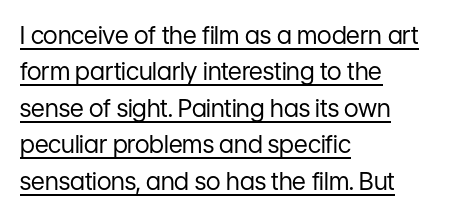
The image shows 24 px text type, upright; set left-aligned, normal line spacing (1.52x), normal letter spacing, underlined.
